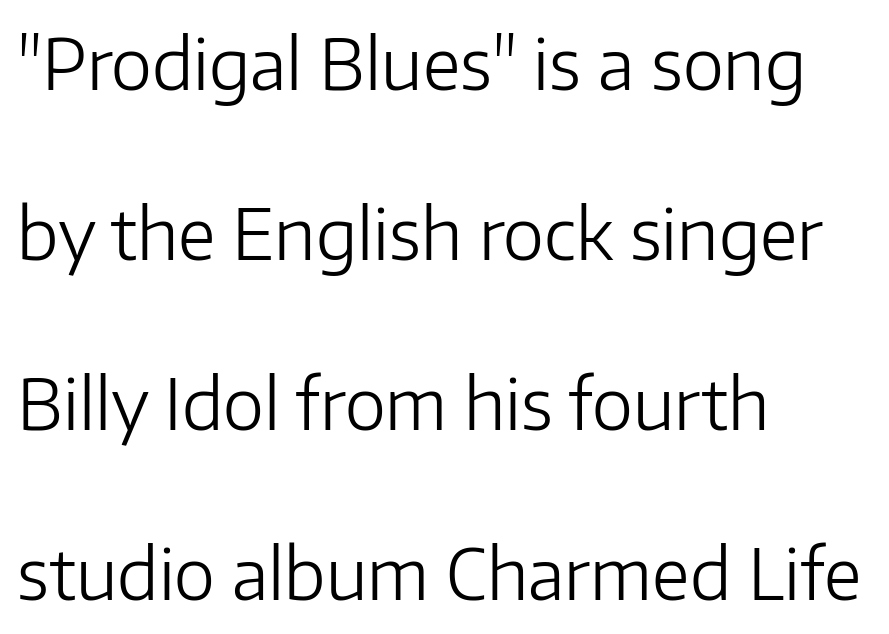
{"serif": "no", "italic": "no", "bold": "no", "weight": "light", "width": "normal", "stroke_contrast": "low", "x_height": "medium", "monospaced": "no", "underline": "no", "align": "left", "line_spacing": "loose", "line_spacing_ratio": 2.43, "letter_spacing": "normal", "letter_spacing_em": 0.0, "glyph_px": 70}
